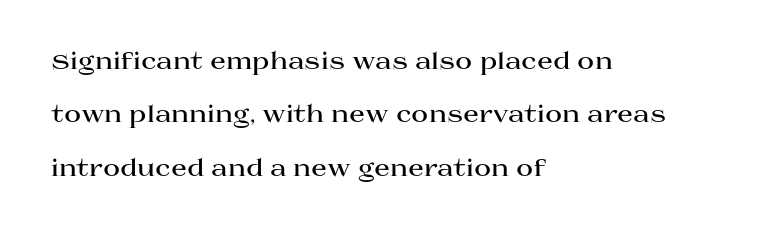
The passage is arranged the way most books set body copy — flush left. Caption: bold face, heavy strokes. Quick note: interline space is abundant. In terms of posture, this sample is upright. Rule under the text: the space is simply empty.
